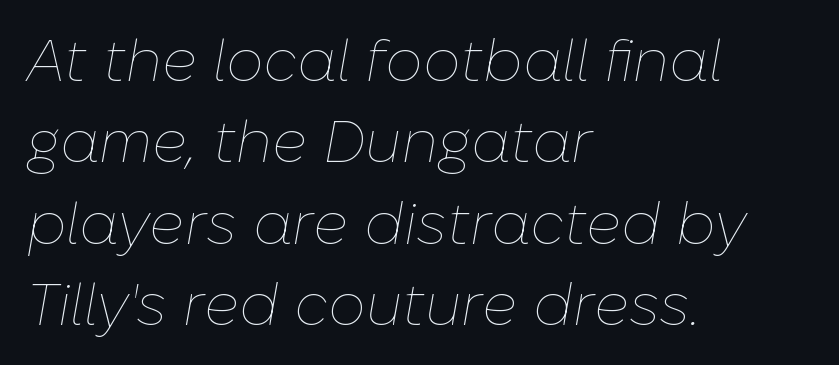
{"italic": "yes", "lean": "right", "slant_degrees": 10, "bold": "no", "weight": "thin", "width": "normal", "stroke_contrast": "low", "x_height": "medium", "monospaced": "no", "underline": "no", "align": "left", "line_spacing": "normal", "line_spacing_ratio": 1.38, "letter_spacing": "normal", "letter_spacing_em": 0.0, "glyph_px": 59}
